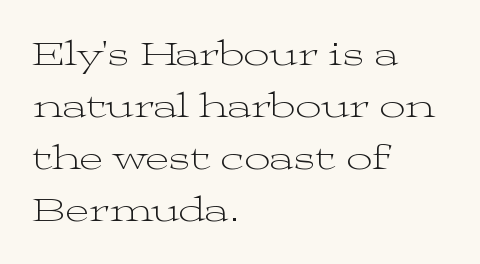
Q: Is the text bold? A: No.
Q: Is the text italic (slanted)? A: No, it is upright.
Q: Is the typeface a serif or a sans-serif typeface? A: Serif.
Q: Is the text underlined? A: No.
Q: How is the paragraph aligned? A: Left-aligned.
Q: Is the spacing between letters normal or unusually wide? A: Normal.
Q: Is the spacing between lines tight, normal or loose? A: Normal.
Q: Width (condensed, normal, or wide)? A: Wide.
Q: Stroke contrast? A: Medium.
Q: x-height? A: Medium.
Q: Monospaced? A: No.
